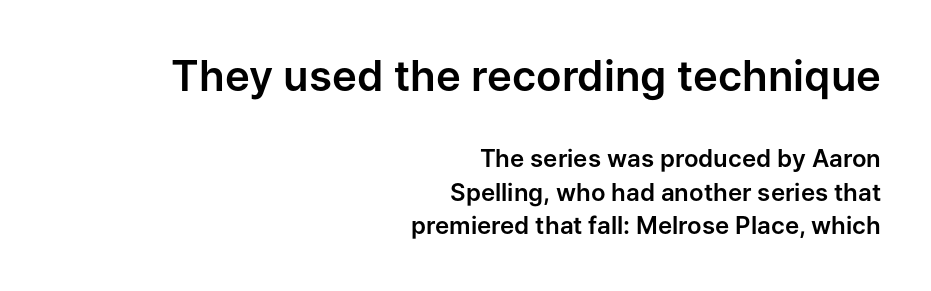
{"serif": "no", "italic": "no", "width": "normal", "stroke_contrast": "low", "x_height": "medium", "monospaced": "no", "underline": "no", "align": "right", "line_spacing": "normal", "line_spacing_ratio": 1.41, "letter_spacing": "normal", "letter_spacing_em": 0.0, "larger_block": "first", "size_ratio": 1.75, "glyph_px": 42}
